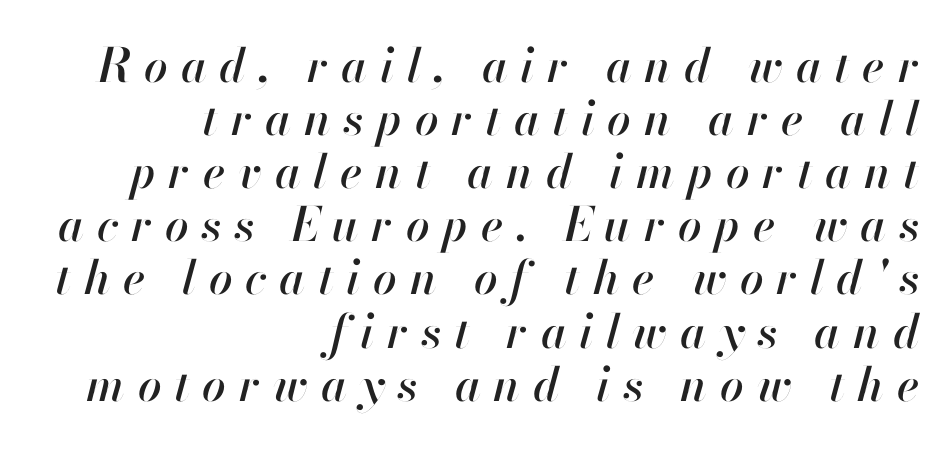
Q: Is the text italic (slanted)? A: Yes, it leans right by about 13 degrees.
Q: Is the text underlined? A: No.
Q: How is the paragraph aligned? A: Right-aligned.
Q: Is the spacing between letters normal or unusually wide? A: Unusually wide.
Q: Is the spacing between lines tight, normal or loose? A: Tight.
Q: Width (condensed, normal, or wide)? A: Normal.
Q: Stroke contrast? A: High.
Q: x-height? A: Small.
Q: Monospaced? A: No.
